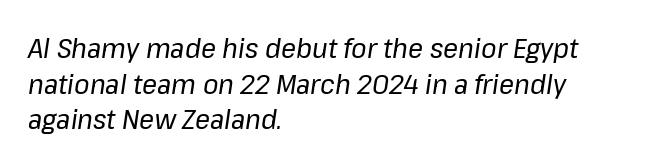
Tracking value appears to be zero — textbook default spacing. Horizontal alignment here is leftward, the default for most running prose. Slant detected: the letters are inclined. Each stroke keeps to a modest, everyday thickness or less. Does the leading feel generous? No, just average. Plain, unruled lines of type.
